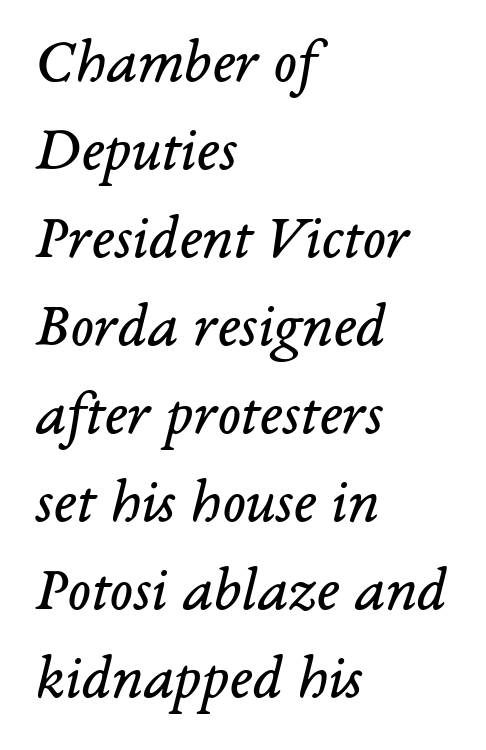
{"serif": "yes", "italic": "yes", "lean": "right", "slant_degrees": 14, "bold": "no", "weight": "regular", "width": "normal", "stroke_contrast": "low", "x_height": "medium", "monospaced": "no", "underline": "no", "align": "left", "line_spacing": "normal", "line_spacing_ratio": 1.42, "letter_spacing": "normal", "letter_spacing_em": 0.0, "glyph_px": 62}
